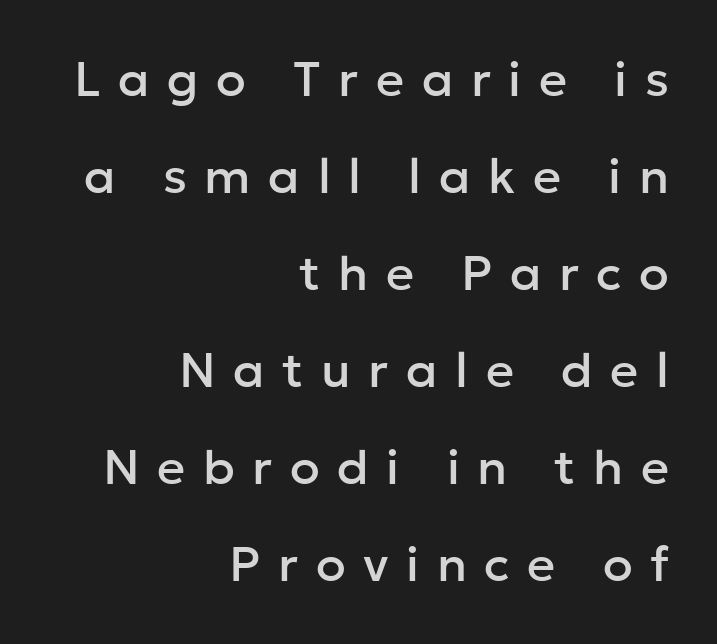
The image shows 49 px sans-serif type, upright; set right-aligned, loose line spacing (1.98x), unusually wide letter spacing (+0.36 em), not underlined; low stroke contrast and a medium x-height.
